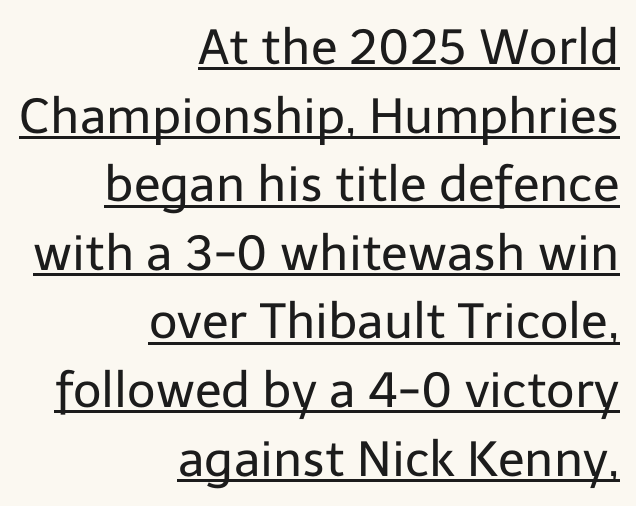
{"serif": "no", "italic": "no", "bold": "no", "weight": "regular", "width": "normal", "stroke_contrast": "low", "x_height": "medium", "monospaced": "no", "underline": "yes", "align": "right", "line_spacing": "normal", "line_spacing_ratio": 1.4, "letter_spacing": "normal", "letter_spacing_em": 0.0, "glyph_px": 49}
